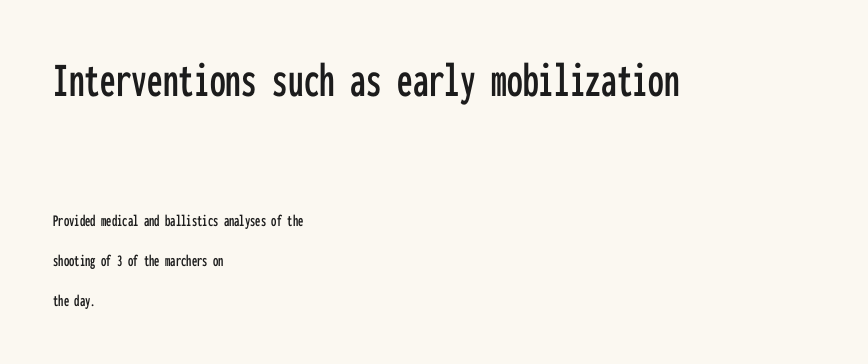
Q: Is the text italic (slanted)? A: No, it is upright.
Q: Is the typeface a serif or a sans-serif typeface? A: Sans-serif.
Q: Is the text underlined? A: No.
Q: How is the paragraph aligned? A: Left-aligned.
Q: Is the spacing between letters normal or unusually wide? A: Normal.
Q: Is the spacing between lines tight, normal or loose? A: Loose.
Q: Which block of text is set in a larger size, the first (top) or the second (bottom)? A: The first (top) one.
Q: Width (condensed, normal, or wide)? A: Condensed.
Q: Stroke contrast? A: Low.
Q: x-height? A: Medium.
Q: Monospaced? A: Yes.
